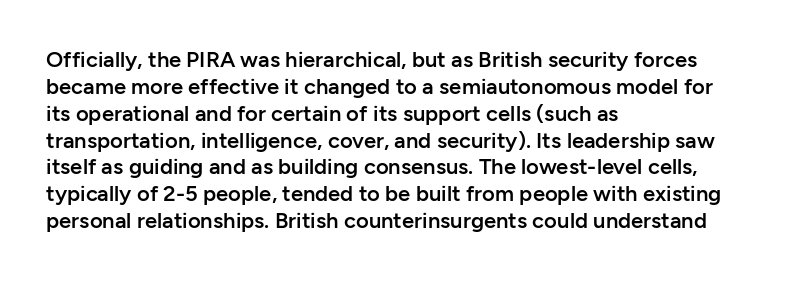
Letters rest on an invisible, unmarked baseline. Notice how the stems are strictly vertical — no italics here. In terms of letterspacing, this is plain default setting. This is moderately heavy type, rendered in semibold. Reading down the block, your eye returns to a fixed left position each line.
